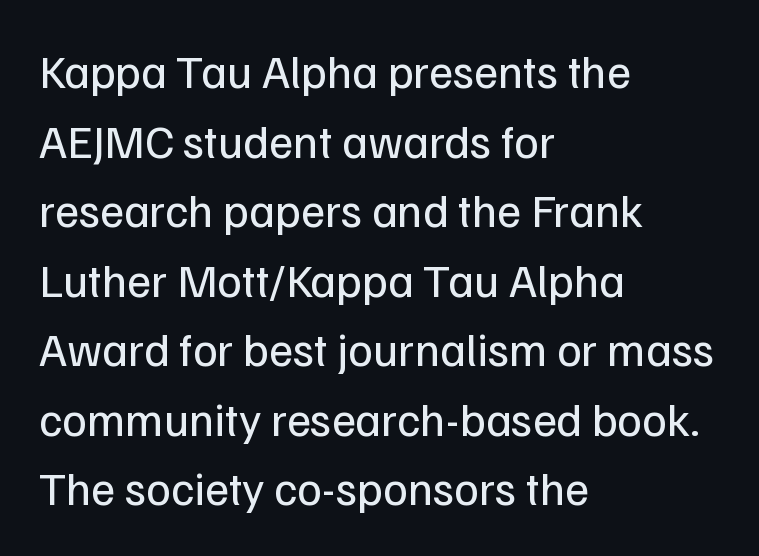
Q: Is the text bold? A: No.
Q: Is the text italic (slanted)? A: No, it is upright.
Q: Is the typeface a serif or a sans-serif typeface? A: Sans-serif.
Q: Is the text underlined? A: No.
Q: How is the paragraph aligned? A: Left-aligned.
Q: Is the spacing between letters normal or unusually wide? A: Normal.
Q: Is the spacing between lines tight, normal or loose? A: Normal.
Q: Width (condensed, normal, or wide)? A: Normal.
Q: Stroke contrast? A: Low.
Q: x-height? A: Medium.
Q: Monospaced? A: No.
